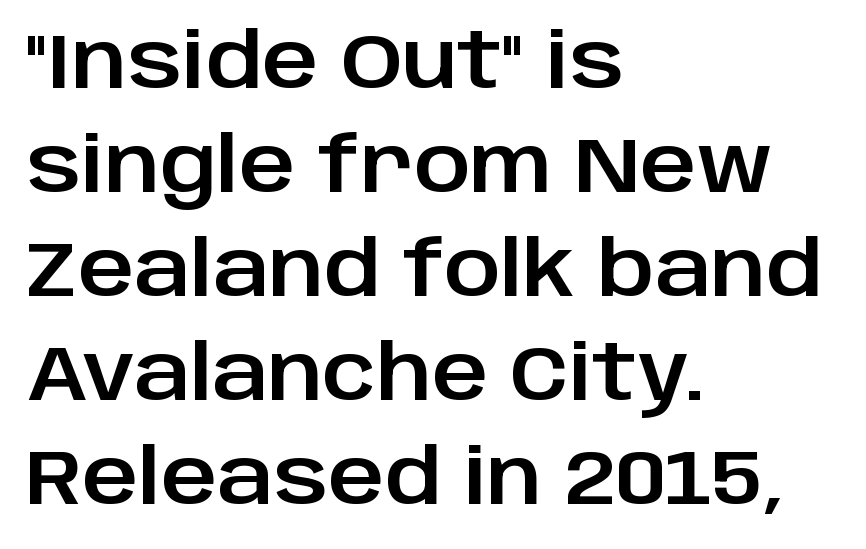
Posture: vertical. Horizontal alignment here is leftward, the default for most running prose. Here the glyphs are tracked normally, forming tight word shapes. The lines sit at an ordinary, default distance from one another. Font category for this specimen: sans-serif.
